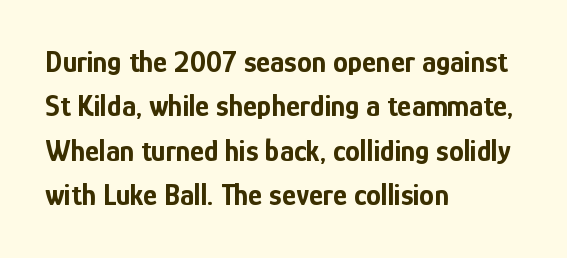
{"serif": "no", "italic": "no", "bold": "yes", "weight": "bold", "width": "condensed", "stroke_contrast": "low", "x_height": "medium", "monospaced": "no", "underline": "no", "align": "left", "line_spacing": "normal", "line_spacing_ratio": 1.48, "letter_spacing": "normal", "letter_spacing_em": 0.0, "glyph_px": 30}
